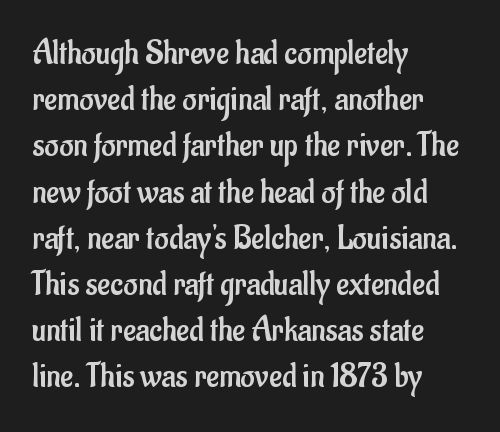
{"serif": "no", "italic": "no", "bold": "no", "weight": "regular", "width": "condensed", "stroke_contrast": "low", "x_height": "small", "monospaced": "no", "underline": "no", "align": "left", "line_spacing": "normal", "line_spacing_ratio": 1.32, "letter_spacing": "normal", "letter_spacing_em": 0.0, "glyph_px": 35}
